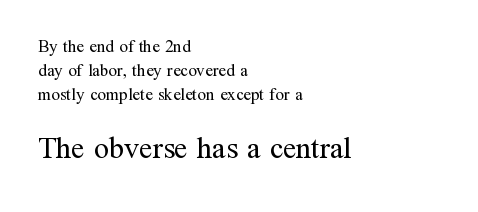
{"serif": "yes", "italic": "no", "bold": "no", "weight": "regular", "width": "normal", "stroke_contrast": "medium", "x_height": "medium", "monospaced": "no", "underline": "no", "align": "left", "line_spacing": "normal", "line_spacing_ratio": 1.42, "letter_spacing": "normal", "letter_spacing_em": 0.0, "larger_block": "second", "size_ratio": 1.76, "glyph_px": 30}
